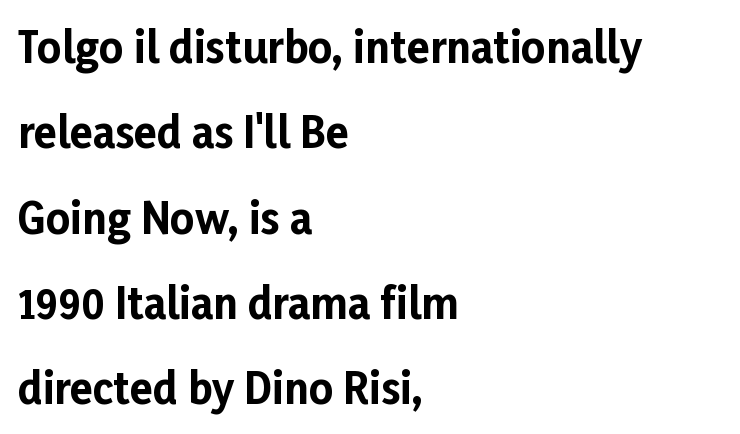
Q: Is the text bold? A: Yes.
Q: Is the text italic (slanted)? A: No, it is upright.
Q: Is the typeface a serif or a sans-serif typeface? A: Sans-serif.
Q: Is the text underlined? A: No.
Q: How is the paragraph aligned? A: Left-aligned.
Q: Is the spacing between letters normal or unusually wide? A: Normal.
Q: Is the spacing between lines tight, normal or loose? A: Loose.
Q: Width (condensed, normal, or wide)? A: Normal.
Q: Stroke contrast? A: Low.
Q: x-height? A: Medium.
Q: Monospaced? A: No.
